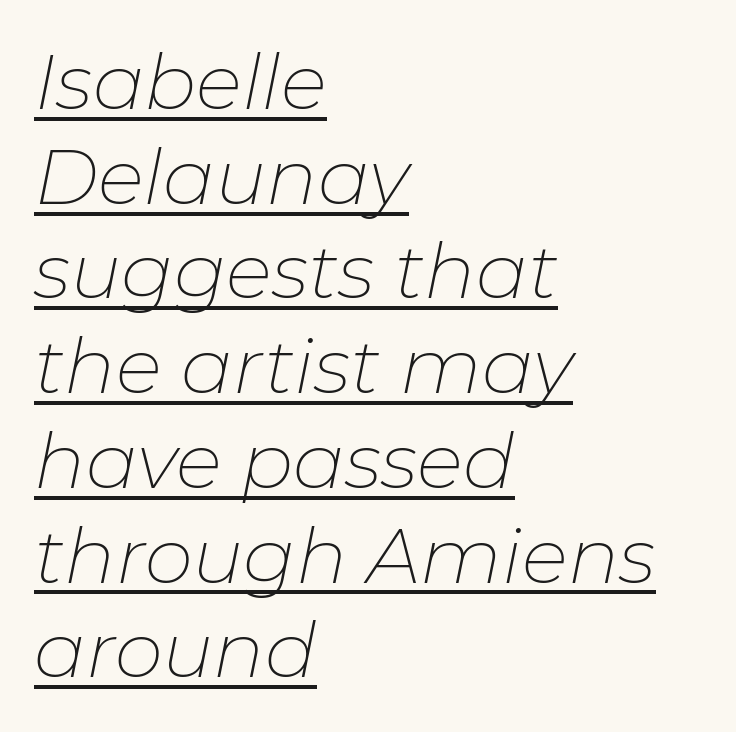
The image shows 77 px thin type, italic (leaning right); set left-aligned, line spacing 1.23x, normal letter spacing, underlined; low stroke contrast and a medium x-height.
